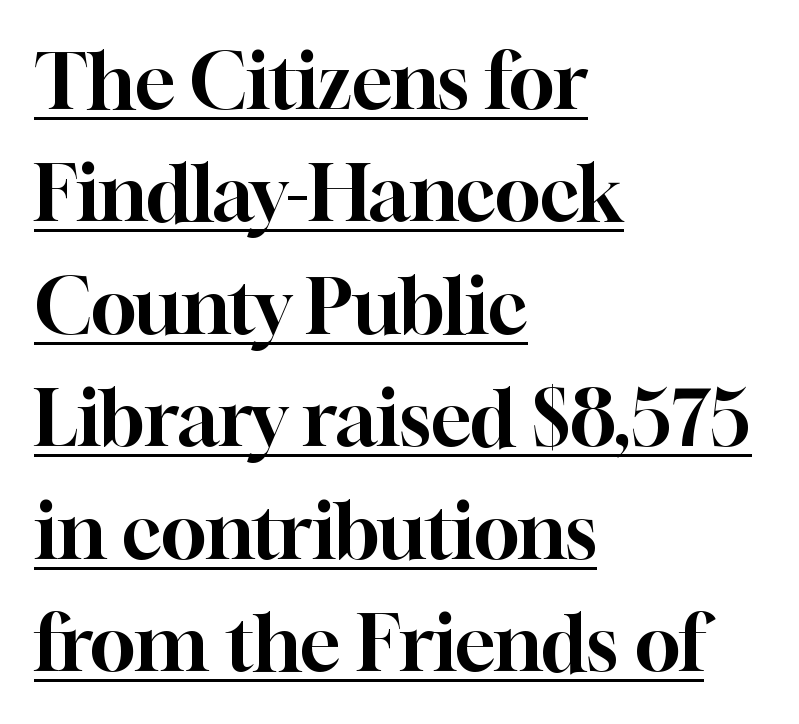
Is this a sans? No — the strokes have serifs. Notice how the stems are strictly vertical — no italics here. Quick note: underline on. The letters advance in unequal steps, a hallmark of proportional type. Honestly, the letter spacing is just normal — you wouldn't notice it.
